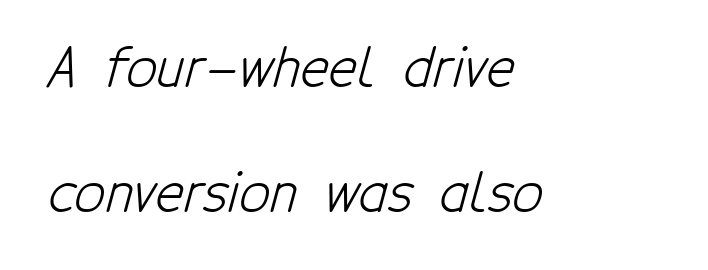
{"serif": "no", "bold": "no", "weight": "light", "width": "condensed", "stroke_contrast": "low", "x_height": "medium", "monospaced": "no", "underline": "no", "align": "left", "line_spacing": "loose", "line_spacing_ratio": 2.31, "letter_spacing": "normal", "letter_spacing_em": 0.0, "glyph_px": 54}
